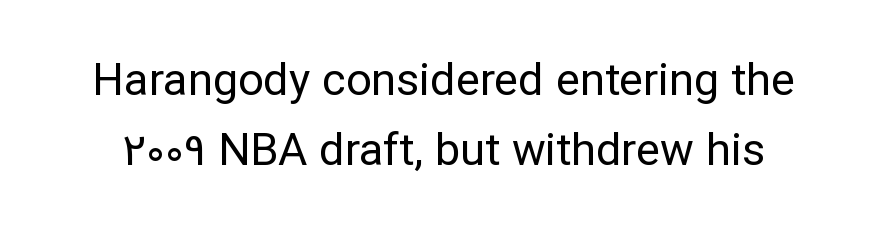
Q: Is the text bold? A: No.
Q: Is the text italic (slanted)? A: No, it is upright.
Q: Is the typeface a serif or a sans-serif typeface? A: Sans-serif.
Q: Is the text underlined? A: No.
Q: Is the spacing between letters normal or unusually wide? A: Normal.
Q: Is the spacing between lines tight, normal or loose? A: Normal.
Q: Width (condensed, normal, or wide)? A: Normal.
Q: Stroke contrast? A: Low.
Q: x-height? A: Medium.
Q: Monospaced? A: No.
